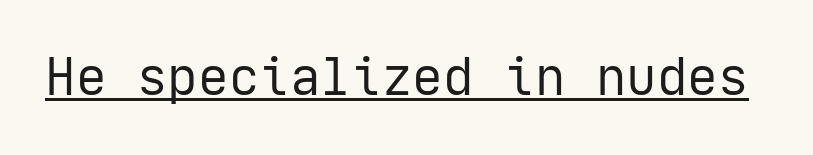
Underlining? Definitely there. Compared with a typical body face, this is equally light or lighter still. Nobody touched the tracking dial on this one. Every character sits straight up, as roman type does. Unlike a traditional serif, this face leaves its strokes unadorned.
